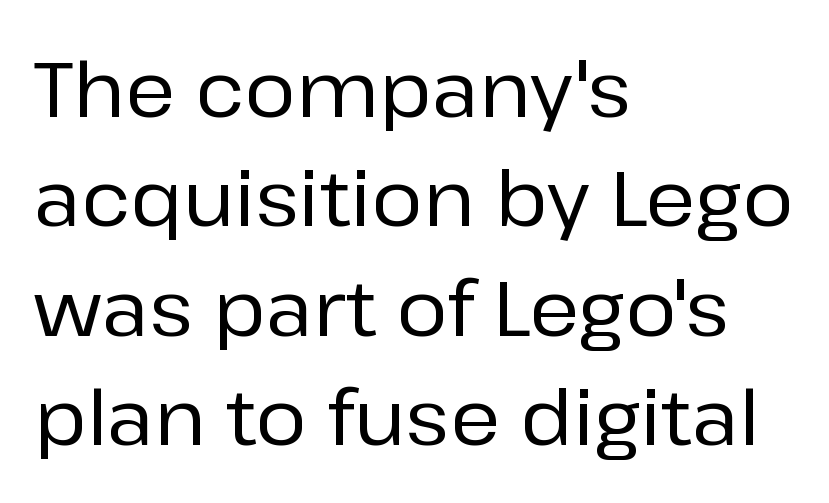
The image shows 77 px sans-serif type, upright; set left-aligned, normal line spacing (1.42x), normal letter spacing, not underlined; low stroke contrast and a medium x-height.
